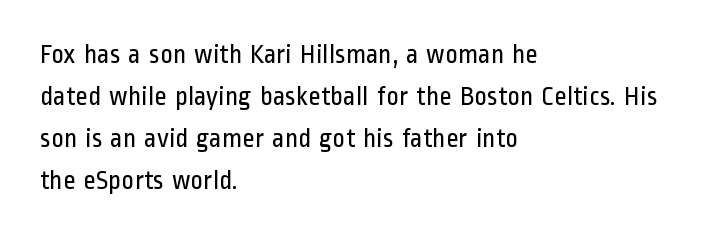
The image shows 27 px text type, upright; set left-aligned, normal line spacing (1.56x), normal letter spacing, not underlined.
